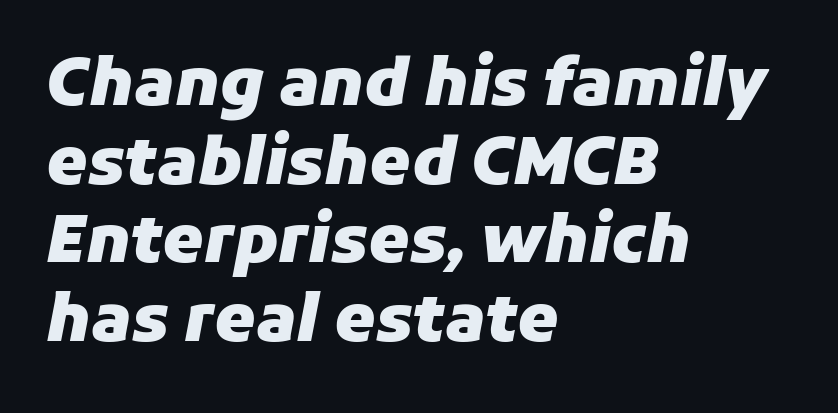
{"italic": "yes", "lean": "right", "slant_degrees": 11, "bold": "yes", "weight": "heavy", "width": "normal", "stroke_contrast": "low", "x_height": "medium", "monospaced": "no", "underline": "no", "align": "left", "line_spacing_ratio": 1.21, "letter_spacing": "normal", "letter_spacing_em": 0.0, "glyph_px": 65}
